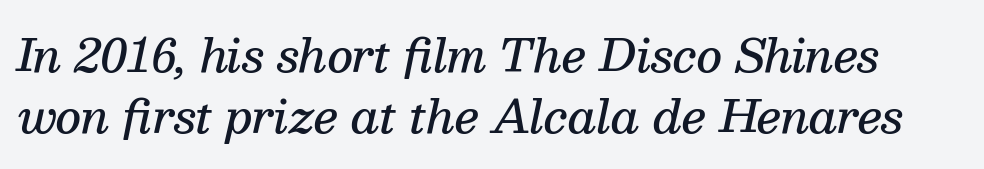
Q: Is the text bold? A: Semi-bold.
Q: Is the text italic (slanted)? A: Yes, it leans right by about 13 degrees.
Q: Is the typeface a serif or a sans-serif typeface? A: Serif.
Q: Is the text underlined? A: No.
Q: Is the spacing between letters normal or unusually wide? A: Normal.
Q: Is the spacing between lines tight, normal or loose? A: Normal.
Q: Width (condensed, normal, or wide)? A: Normal.
Q: Stroke contrast? A: Medium.
Q: x-height? A: Medium.
Q: Monospaced? A: No.
